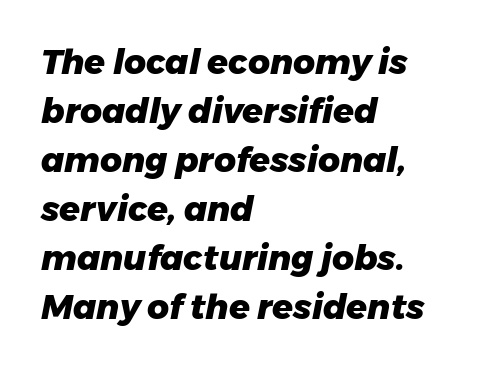
Q: Is the text bold? A: Yes.
Q: Is the text italic (slanted)? A: Yes, it leans right by about 11 degrees.
Q: Is the text underlined? A: No.
Q: How is the paragraph aligned? A: Left-aligned.
Q: Is the spacing between letters normal or unusually wide? A: Normal.
Q: Is the spacing between lines tight, normal or loose? A: Normal.
Q: Width (condensed, normal, or wide)? A: Normal.
Q: Stroke contrast? A: Low.
Q: x-height? A: Medium.
Q: Monospaced? A: No.
